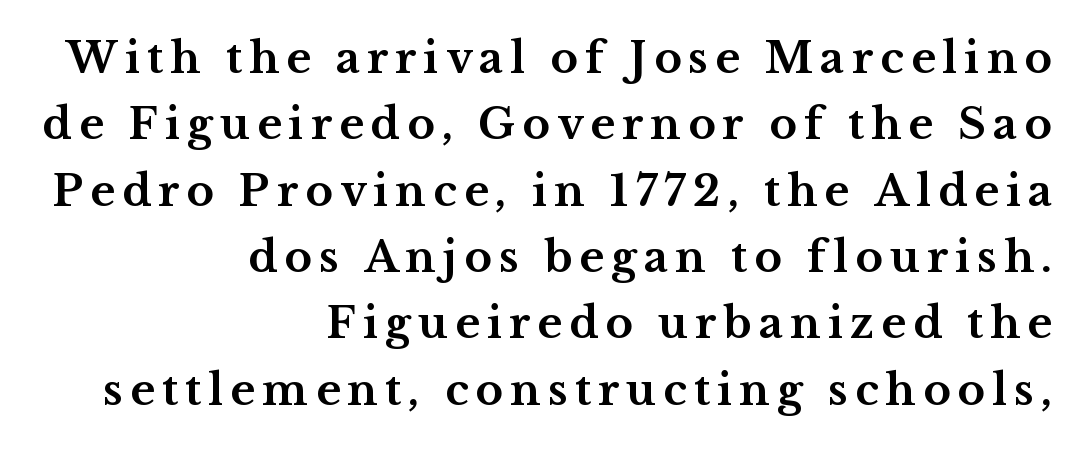
Q: Is the text bold? A: Yes.
Q: Is the text italic (slanted)? A: No, it is upright.
Q: Is the typeface a serif or a sans-serif typeface? A: Serif.
Q: Is the text underlined? A: No.
Q: How is the paragraph aligned? A: Right-aligned.
Q: Is the spacing between lines tight, normal or loose? A: Normal.
Q: Width (condensed, normal, or wide)? A: Wide.
Q: Stroke contrast? A: Medium.
Q: x-height? A: Medium.
Q: Monospaced? A: No.
